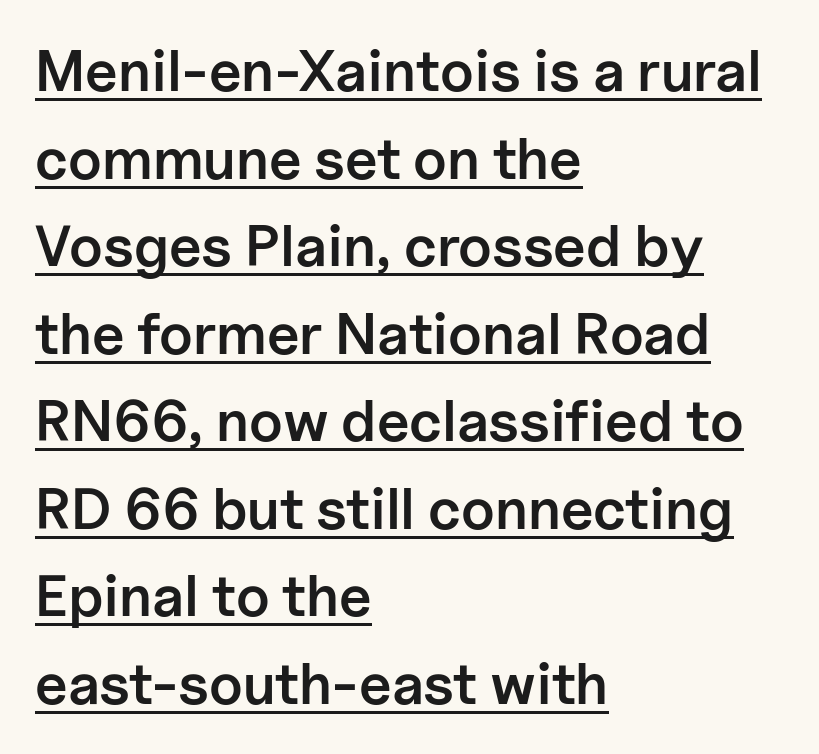
{"serif": "no", "italic": "no", "bold": "semi", "weight": "semibold", "width": "normal", "stroke_contrast": "low", "x_height": "medium", "monospaced": "no", "underline": "yes", "align": "left", "line_spacing": "normal", "line_spacing_ratio": 1.51, "letter_spacing": "normal", "letter_spacing_em": 0.0, "glyph_px": 58}
